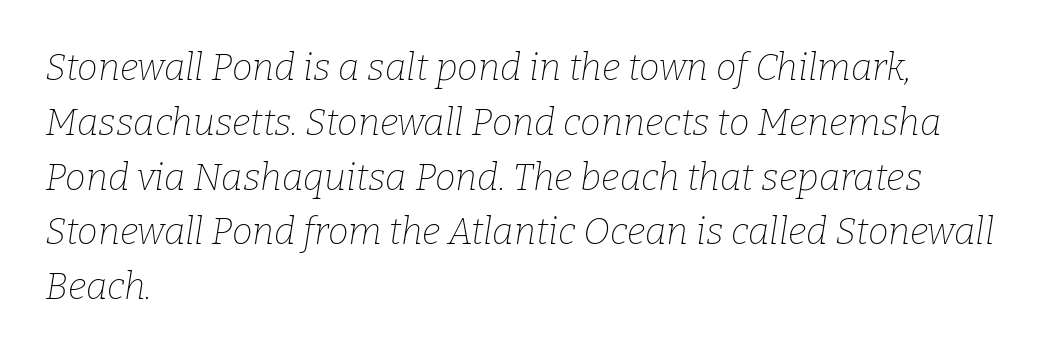
Q: Is the text bold? A: No.
Q: Is the text italic (slanted)? A: Yes, it leans right by about 9 degrees.
Q: Is the typeface a serif or a sans-serif typeface? A: Serif.
Q: Is the text underlined? A: No.
Q: How is the paragraph aligned? A: Left-aligned.
Q: Is the spacing between letters normal or unusually wide? A: Normal.
Q: Is the spacing between lines tight, normal or loose? A: Normal.
Q: Width (condensed, normal, or wide)? A: Normal.
Q: Stroke contrast? A: Low.
Q: x-height? A: Medium.
Q: Monospaced? A: No.
